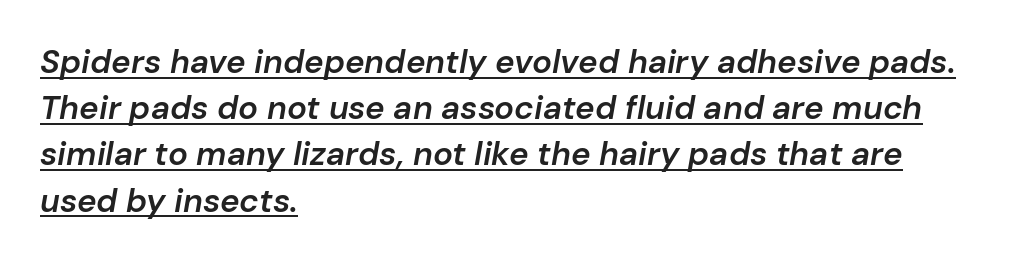
The image shows 33 px semibold type, italic (leaning right); set left-aligned, normal line spacing (1.4x), normal letter spacing, underlined; low stroke contrast and a medium x-height.
